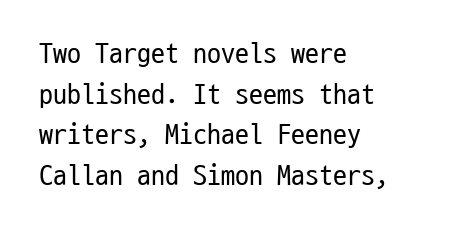
The image shows 28 px regular-weight, condensed sans-serif type, upright, monospaced; set left-aligned, normal line spacing (1.45x), normal letter spacing, not underlined; low stroke contrast and a medium x-height.
